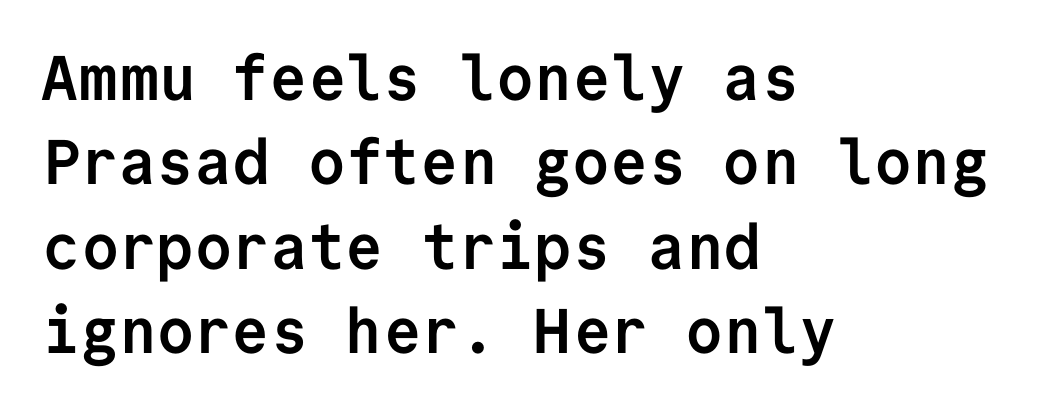
{"serif": "no", "italic": "no", "bold": "yes", "weight": "semibold", "width": "normal", "stroke_contrast": "low", "x_height": "medium", "monospaced": "yes", "underline": "no", "align": "left", "line_spacing": "normal", "line_spacing_ratio": 1.34, "letter_spacing": "normal", "letter_spacing_em": 0.0, "glyph_px": 63}
